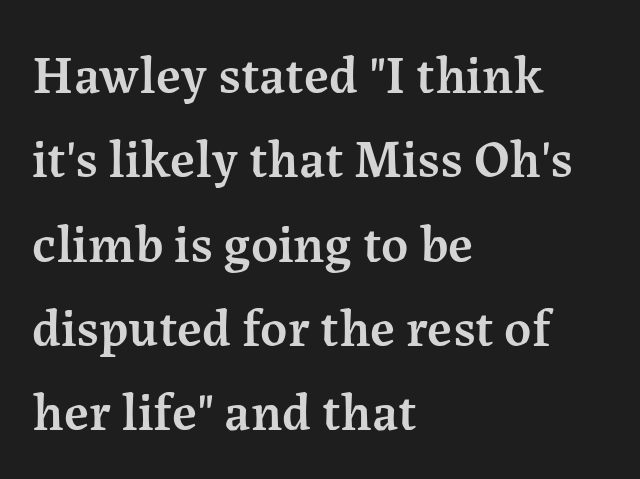
The image shows 53 px semibold serif type, upright; set left-aligned, normal line spacing (1.59x), normal letter spacing, not underlined; medium stroke contrast and a medium x-height.
